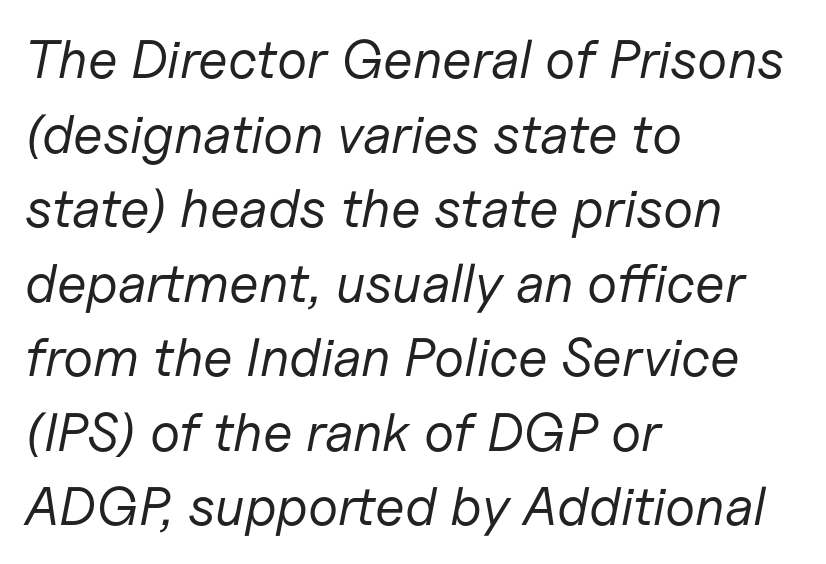
{"italic": "yes", "lean": "right", "slant_degrees": 11, "bold": "no", "weight": "regular", "width": "normal", "stroke_contrast": "low", "x_height": "medium", "monospaced": "no", "underline": "no", "align": "left", "line_spacing": "normal", "line_spacing_ratio": 1.38, "letter_spacing": "normal", "letter_spacing_em": 0.0, "glyph_px": 54}
